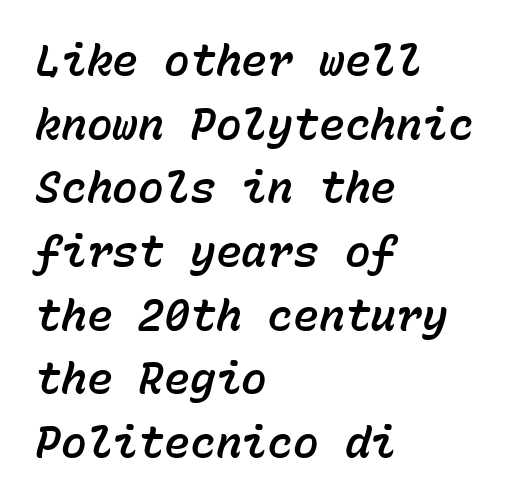
{"italic": "yes", "lean": "right", "slant_degrees": 15, "width": "normal", "stroke_contrast": "low", "x_height": "medium", "monospaced": "yes", "underline": "no", "align": "left", "line_spacing": "normal", "line_spacing_ratio": 1.48, "letter_spacing": "normal", "letter_spacing_em": 0.0, "glyph_px": 43}
